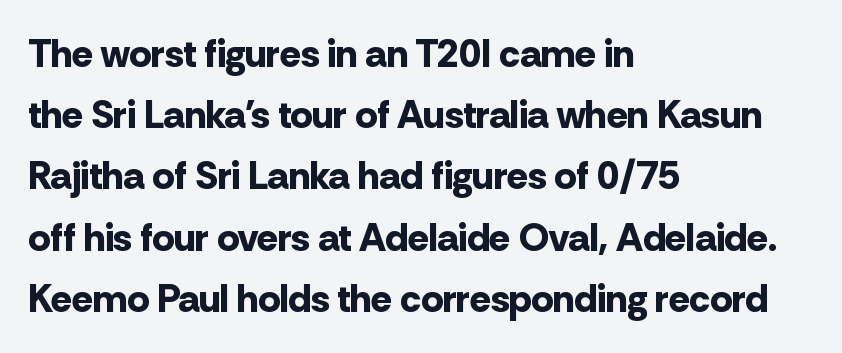
The image shows 39 px bold sans-serif type, upright; set left-aligned, normal line spacing (1.57x), normal letter spacing, not underlined; low stroke contrast and a medium x-height.
